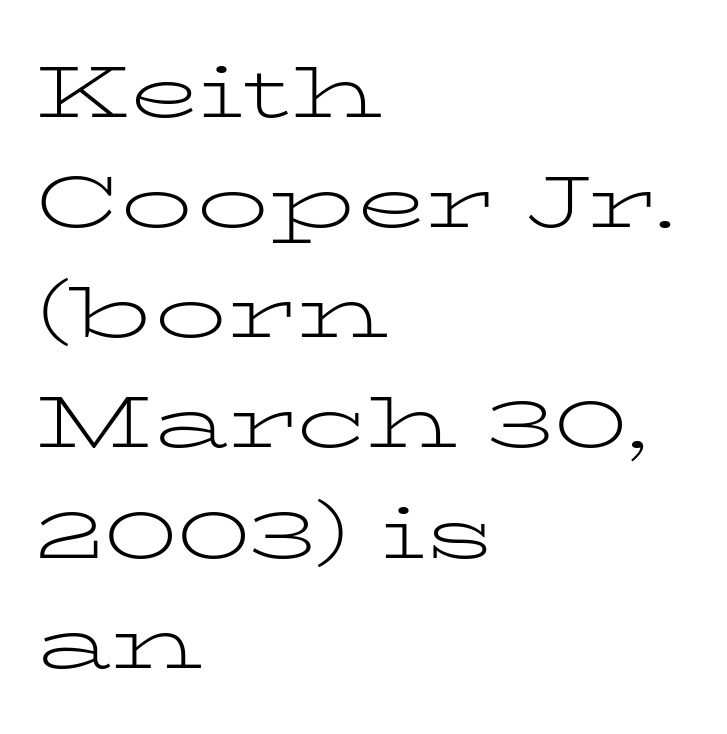
Q: Is the text bold? A: No.
Q: Is the text italic (slanted)? A: No, it is upright.
Q: Is the typeface a serif or a sans-serif typeface? A: Serif.
Q: Is the text underlined? A: No.
Q: How is the paragraph aligned? A: Left-aligned.
Q: Is the spacing between letters normal or unusually wide? A: Normal.
Q: Is the spacing between lines tight, normal or loose? A: Normal.
Q: Width (condensed, normal, or wide)? A: Wide.
Q: Stroke contrast? A: Low.
Q: x-height? A: Medium.
Q: Monospaced? A: No.
